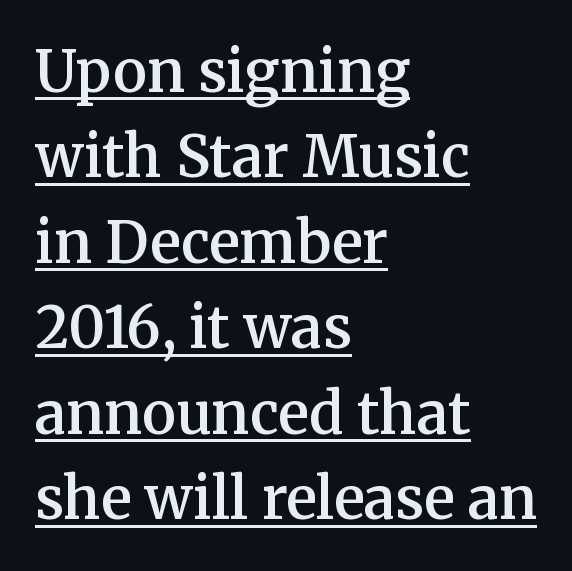
A typesetter would mark this as roman, not italic. The paragraph has a hard left edge and a soft right edge. Each glyph is drawn with semibold strokes, heavier than normal yet not fully bold. Note: serifs present on the glyphs. Think of a printed novel: that variable character pitch is what you see here. Letter spacing: default.
